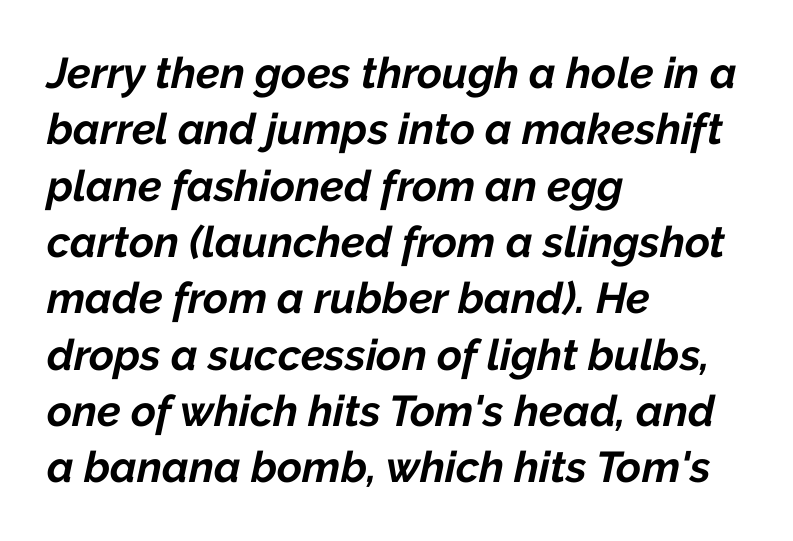
{"italic": "yes", "lean": "right", "slant_degrees": 12, "bold": "yes", "weight": "bold", "width": "normal", "stroke_contrast": "low", "x_height": "medium", "monospaced": "no", "underline": "no", "align": "left", "line_spacing": "normal", "line_spacing_ratio": 1.31, "letter_spacing": "normal", "letter_spacing_em": 0.0, "glyph_px": 43}
